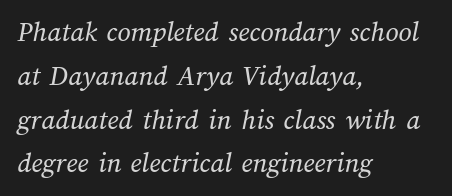
{"bold": "no", "weight": "regular", "width": "normal", "stroke_contrast": "medium", "x_height": "medium", "monospaced": "no", "underline": "no", "align": "left", "line_spacing": "normal", "line_spacing_ratio": 1.51, "letter_spacing": "normal", "letter_spacing_em": 0.0, "glyph_px": 29}
